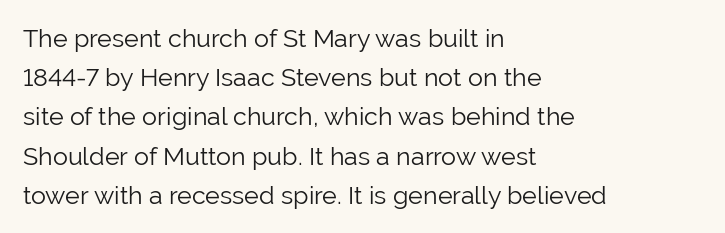
Q: Is the text bold? A: No.
Q: Is the text italic (slanted)? A: No, it is upright.
Q: Is the text underlined? A: No.
Q: How is the paragraph aligned? A: Left-aligned.
Q: Is the spacing between letters normal or unusually wide? A: Normal.
Q: Is the spacing between lines tight, normal or loose? A: Normal.
